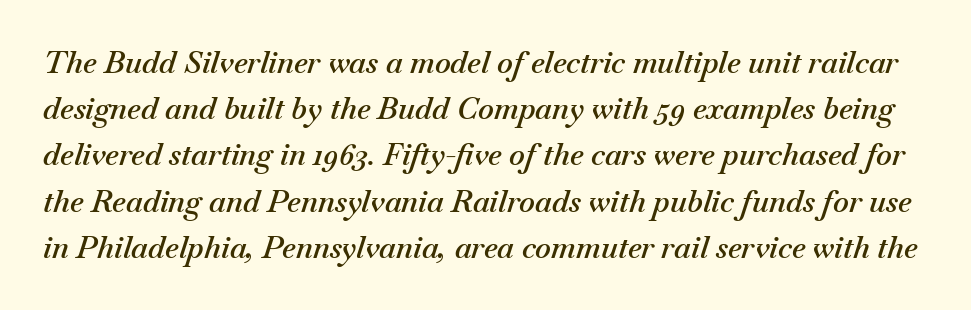
Q: Is the text bold? A: Semi-bold.
Q: Is the text italic (slanted)? A: Yes, it leans right by about 18 degrees.
Q: Is the text underlined? A: No.
Q: Is the spacing between letters normal or unusually wide? A: Normal.
Q: Is the spacing between lines tight, normal or loose? A: Normal.
Q: Width (condensed, normal, or wide)? A: Normal.
Q: Stroke contrast? A: Medium.
Q: x-height? A: Small.
Q: Monospaced? A: No.
